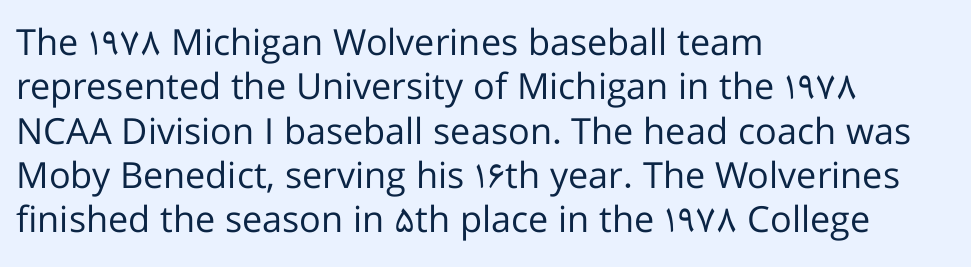
{"serif": "no", "italic": "no", "bold": "no", "weight": "regular", "width": "normal", "stroke_contrast": "low", "x_height": "medium", "monospaced": "no", "underline": "no", "align": "left", "line_spacing_ratio": 1.23, "letter_spacing": "normal", "letter_spacing_em": 0.0, "glyph_px": 36}
